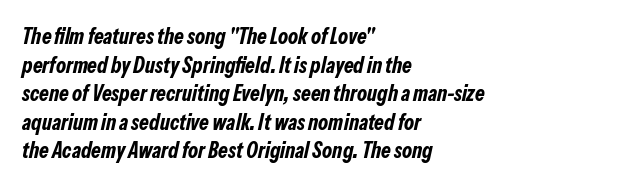
Rule under the text: the space is simply empty. The rendering keeps characters at their native spacing. Slant detected: the letters are inclined. The face used here has the dense, thick strokes of a bold. Teacher's note: observe the even left margin — that is flush-left alignment. Quick note: interline space is typical.
